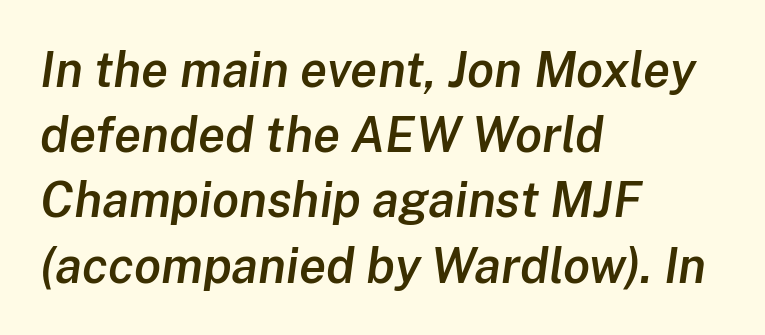
This sample keeps an unexceptional amount of space between lines. Decoration check: the copy has no underline. Characters follow at the spacing the type designer built in. Visually the block forms a straight wall on the left and a jagged coastline on the right. The letters are slanted; this is an italic face. These lines are rendered in a variable-pitch font.
